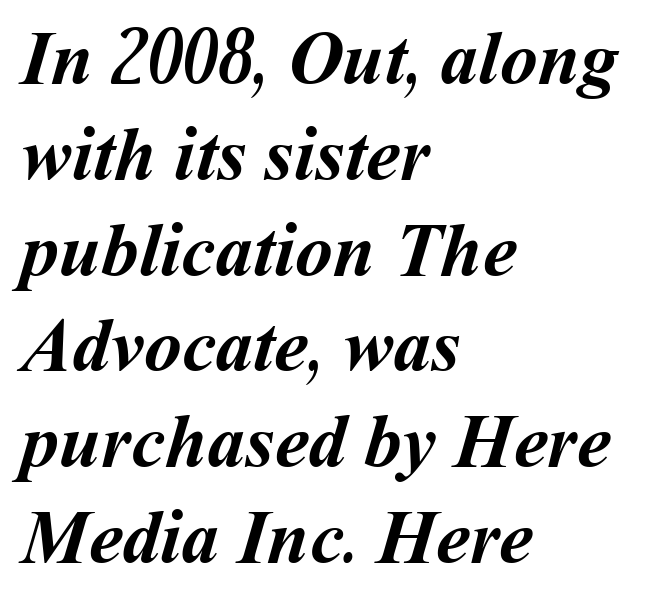
Check under the words: just untouched page. Reading down the block, your eye returns to a fixed left position each line. The passage shown is emphatically bold. Letter spacing: default.
